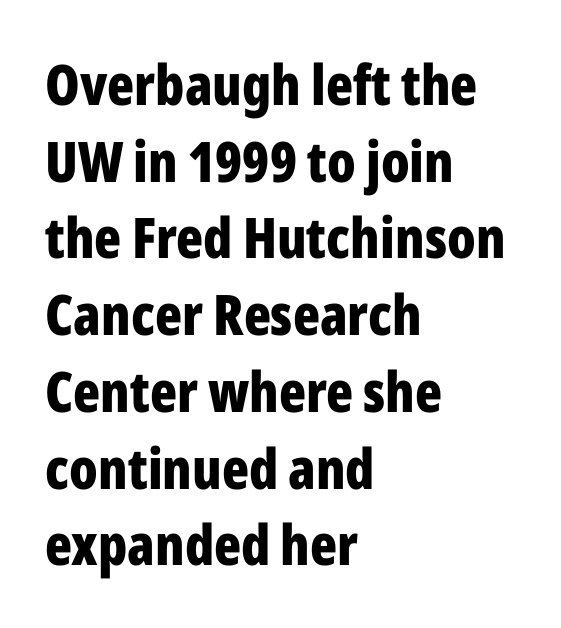
The image shows 56 px bold, condensed sans-serif type, upright; set left-aligned, normal line spacing (1.37x), normal letter spacing, not underlined; low stroke contrast and a medium x-height.
